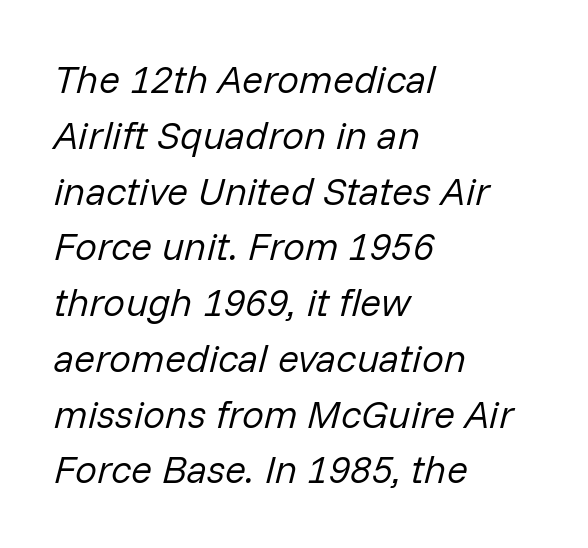
{"italic": "yes", "lean": "right", "slant_degrees": 14, "bold": "no", "weight": "regular", "width": "normal", "stroke_contrast": "low", "x_height": "medium", "monospaced": "no", "underline": "no", "align": "left", "line_spacing": "normal", "line_spacing_ratio": 1.43, "letter_spacing": "normal", "letter_spacing_em": 0.0, "glyph_px": 39}
